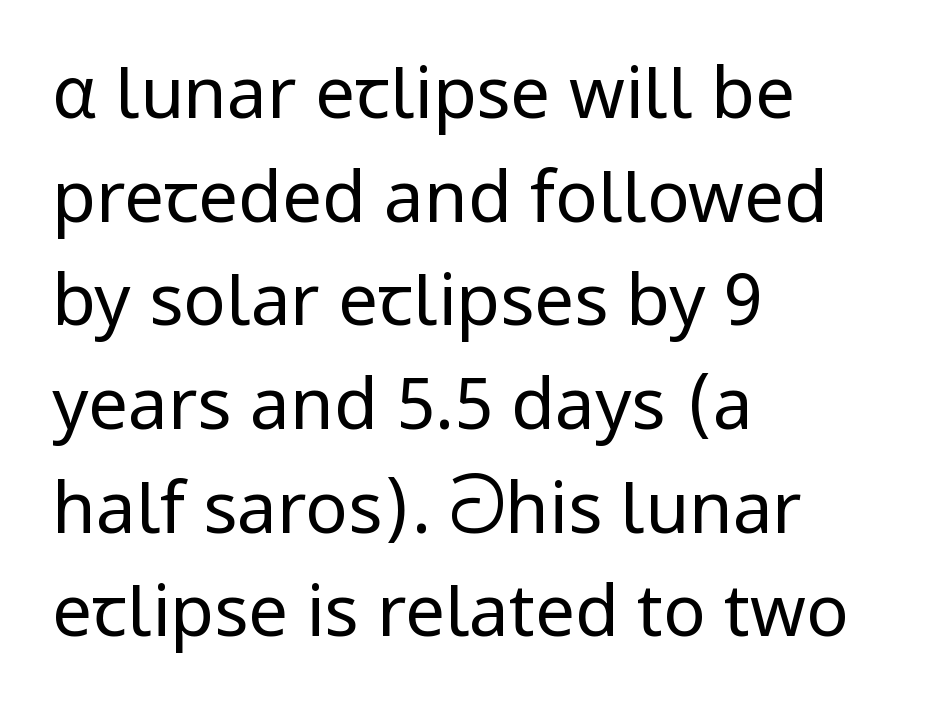
{"serif": "no", "italic": "no", "bold": "no", "weight": "regular", "width": "normal", "stroke_contrast": "low", "x_height": "medium", "monospaced": "no", "underline": "no", "align": "left", "line_spacing": "normal", "line_spacing_ratio": 1.46, "letter_spacing": "normal", "letter_spacing_em": 0.0, "glyph_px": 71}
